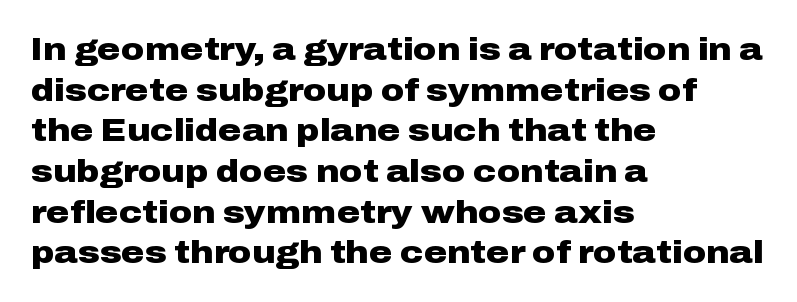
Spacing between characters is what you'd get straight out of the box. Notice how thick the strokes are: this is what a full bold looks like. Caption: multi-line text, flush left, ragged right. The text was rendered using a sans face with plain stroke endings. Every character sits straight up, as roman type does. The baseline area is clear.
